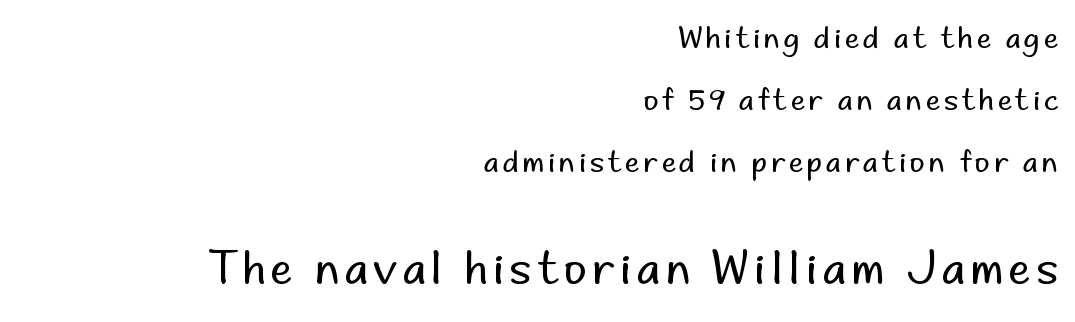
Typesetter's note — lower block bumped up in size, upper block left smaller. Underline: absent. All the whitespace from short lines collects on the left. To sum up the face: it is a sans, with no serifs. Ordinary non-slanted type is in use.
